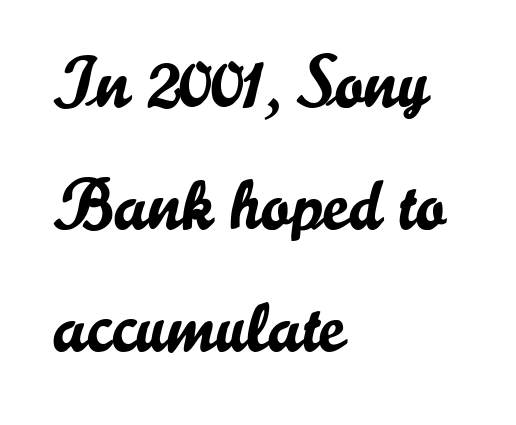
The image shows 71 px sans-serif type; set left-aligned, line spacing 1.72x, normal letter spacing, not underlined; low stroke contrast and a small x-height.
